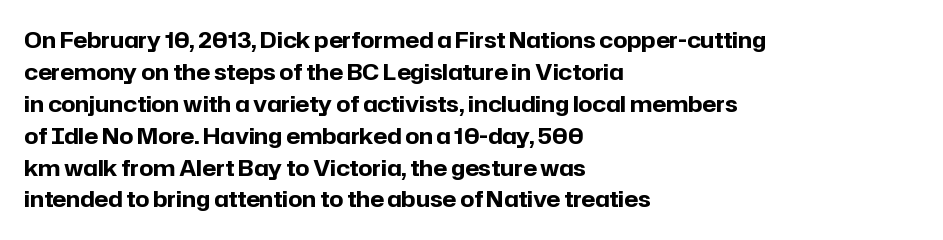
Q: Is the text bold? A: Yes.
Q: Is the text italic (slanted)? A: No, it is upright.
Q: Is the text underlined? A: No.
Q: How is the paragraph aligned? A: Left-aligned.
Q: Is the spacing between letters normal or unusually wide? A: Normal.
Q: Is the spacing between lines tight, normal or loose? A: Normal.
